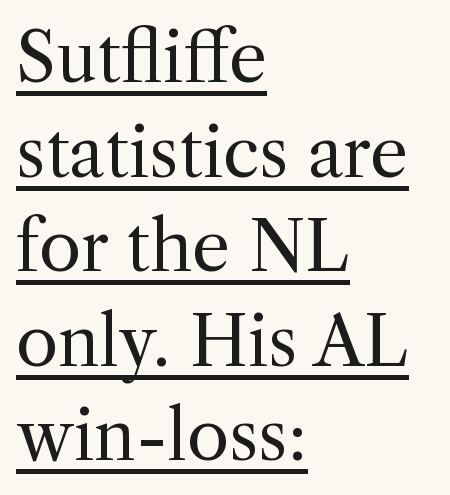
Q: Is the text bold? A: No.
Q: Is the text italic (slanted)? A: No, it is upright.
Q: Is the typeface a serif or a sans-serif typeface? A: Serif.
Q: Is the text underlined? A: Yes.
Q: How is the paragraph aligned? A: Left-aligned.
Q: Is the spacing between letters normal or unusually wide? A: Normal.
Q: Is the spacing between lines tight, normal or loose? A: Normal.
Q: Width (condensed, normal, or wide)? A: Normal.
Q: x-height? A: Medium.
Q: Monospaced? A: No.
